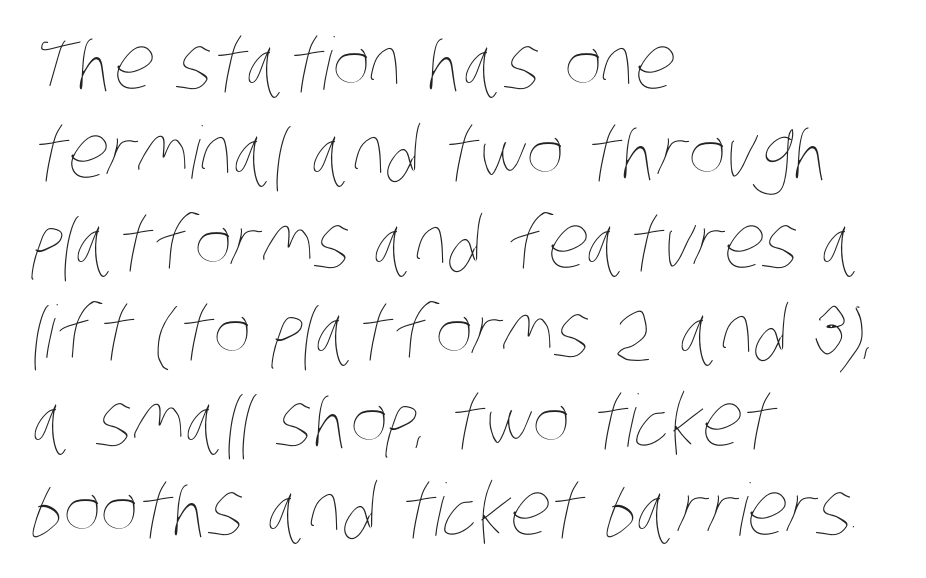
Q: Is the text bold? A: No.
Q: Is the text underlined? A: No.
Q: How is the paragraph aligned? A: Left-aligned.
Q: Is the spacing between letters normal or unusually wide? A: Normal.
Q: Width (condensed, normal, or wide)? A: Condensed.
Q: Stroke contrast? A: Low.
Q: x-height? A: Large.
Q: Monospaced? A: No.
